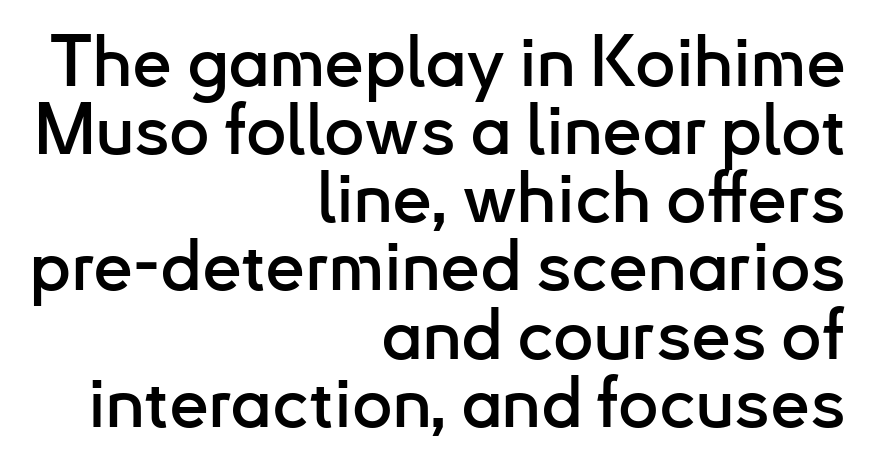
These lines are rendered in a variable-pitch font. Tracking here is standard; glyphs follow each other at the usual distance. These lines huddle together more closely than default settings would place them. Grotesque or geometric, the face here clearly has no serifs. The typesetter chose a ragged-left arrangement here.
